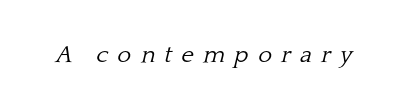
Stems and bowls with no extra thickness — not bold. The passage shown is not underscored anywhere. The horizontal fit of the characters is loose and conspicuously gappy. An italicized treatment has been applied to the whole sample.
